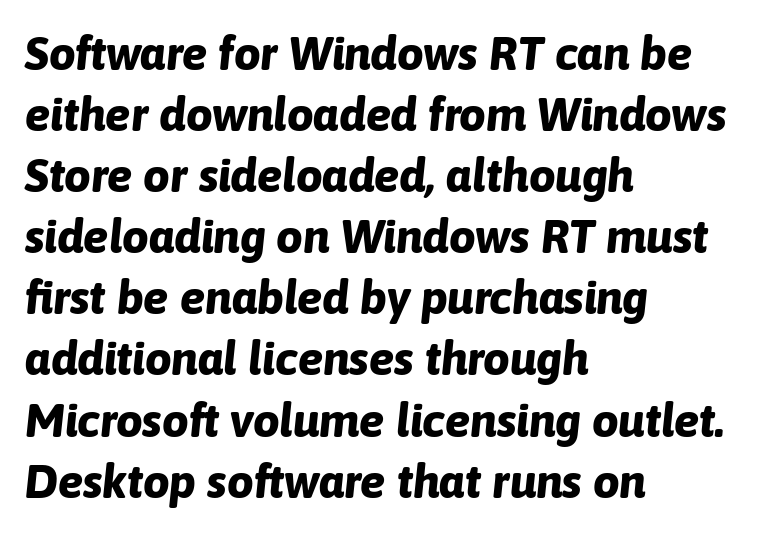
The image shows 47 px bold type, italic (leaning right); set left-aligned, normal line spacing (1.3x), normal letter spacing, not underlined; low stroke contrast and a medium x-height.
